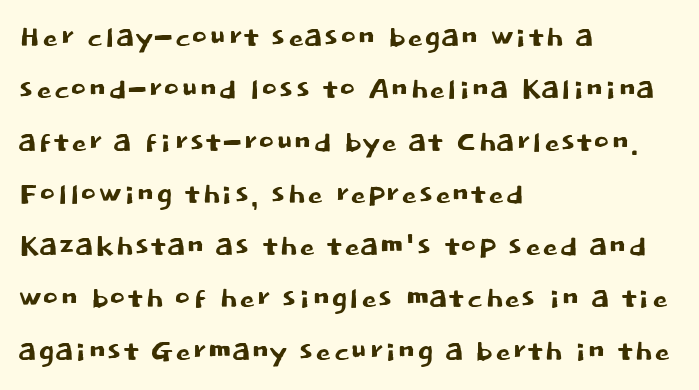
The image shows 39 px sans-serif type, upright; set left-aligned, normal line spacing (1.34x), normal letter spacing, not underlined; low stroke contrast and a large x-height.
